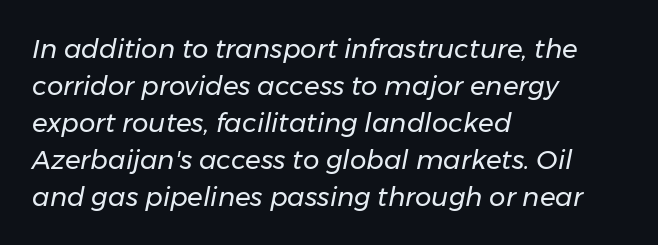
{"italic": "yes", "lean": "right", "slant_degrees": 11, "bold": "no", "underline": "no", "align": "left", "line_spacing": "normal", "line_spacing_ratio": 1.42, "letter_spacing": "normal", "letter_spacing_em": 0.0, "glyph_px": 26}
